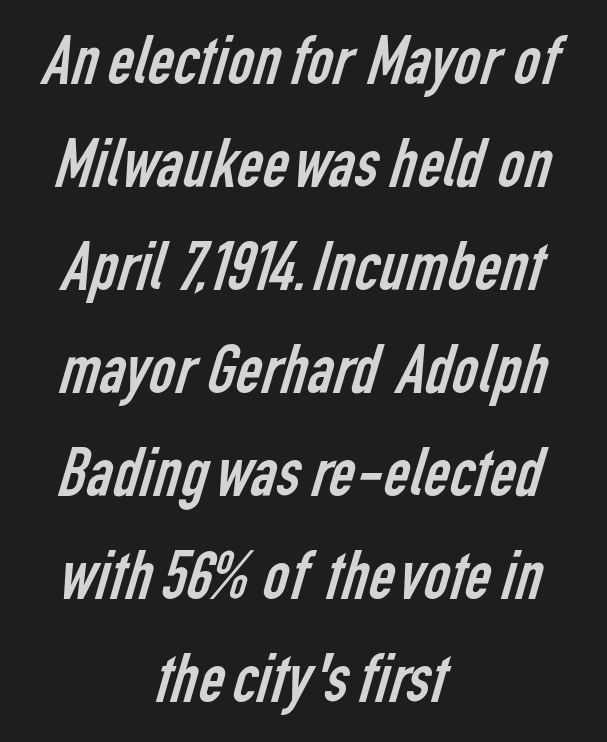
Q: Is the text bold? A: No.
Q: Is the typeface a serif or a sans-serif typeface? A: Sans-serif.
Q: Is the text underlined? A: No.
Q: How is the paragraph aligned? A: Centered.
Q: Is the spacing between letters normal or unusually wide? A: Normal.
Q: Is the spacing between lines tight, normal or loose? A: Normal.
Q: Width (condensed, normal, or wide)? A: Condensed.
Q: Stroke contrast? A: Low.
Q: x-height? A: Medium.
Q: Monospaced? A: No.
